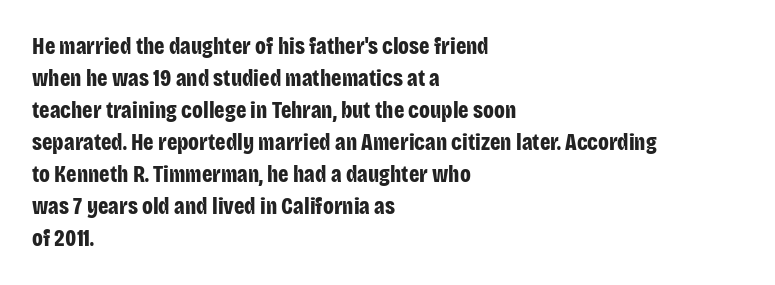
{"italic": "no", "bold": "yes", "underline": "no", "align": "left", "line_spacing": "normal", "line_spacing_ratio": 1.39, "letter_spacing": "normal", "letter_spacing_em": 0.0, "glyph_px": 23}
